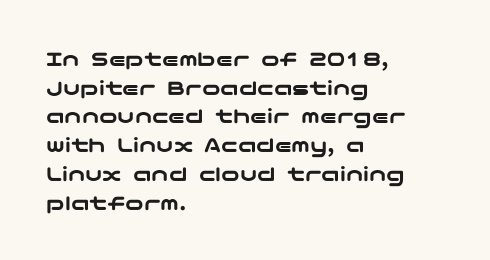
The image shows 23 px text type, upright; set left-aligned, normal line spacing (1.25x), normal letter spacing, not underlined.
